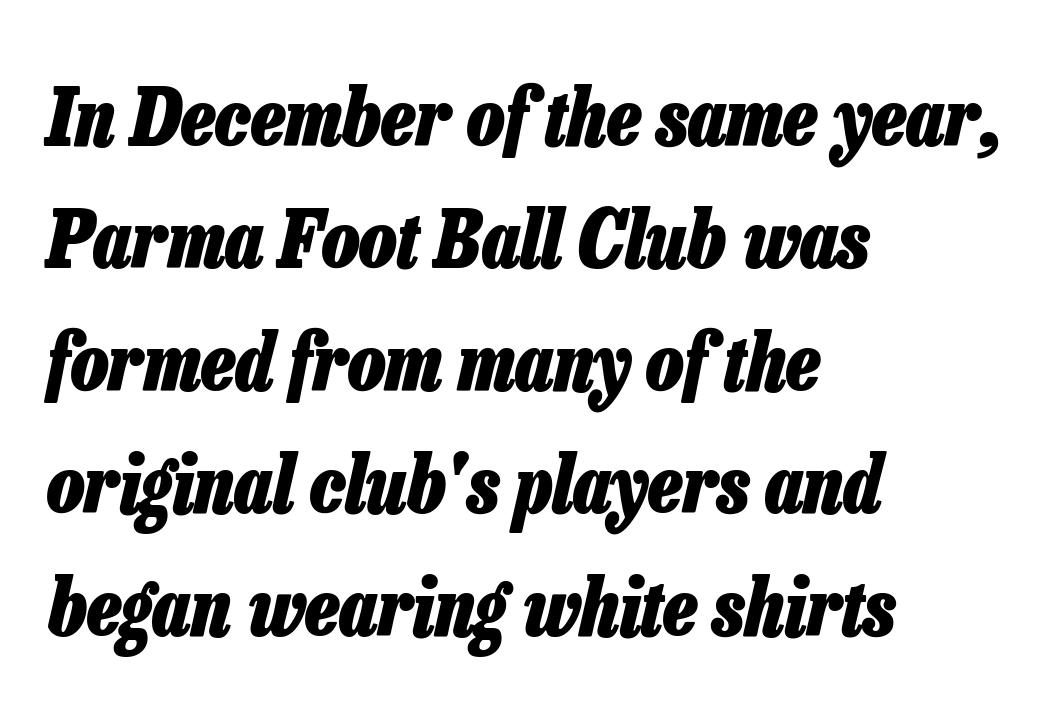
Q: Is the text bold? A: Yes.
Q: Is the text italic (slanted)? A: Yes, it leans right by about 13 degrees.
Q: Is the text underlined? A: No.
Q: How is the paragraph aligned? A: Left-aligned.
Q: Is the spacing between letters normal or unusually wide? A: Normal.
Q: Is the spacing between lines tight, normal or loose? A: Normal.
Q: Width (condensed, normal, or wide)? A: Condensed.
Q: Stroke contrast? A: Low.
Q: x-height? A: Medium.
Q: Monospaced? A: No.
